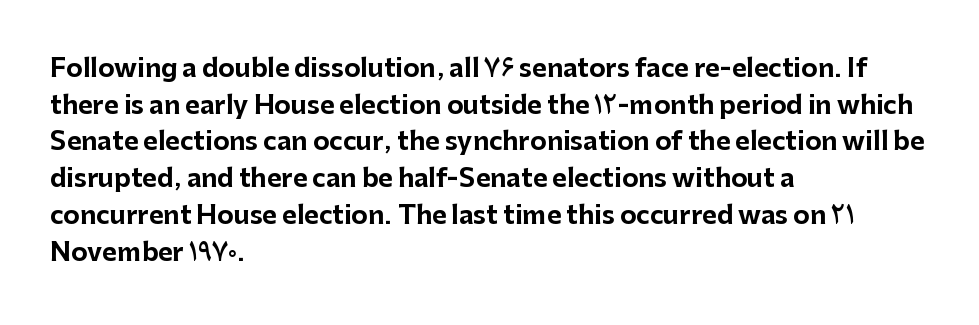
Compared with an ordinary text face, these strokes are far heavier — a full bold. Tall strokes in this sample are plumb rather than angled. Reading down the block, your eye returns to a fixed left position each line. The space directly below the letters is spotless. Leading matches the norm, producing a regular column. The type is set solid horizontally, with unmodified tracking.
